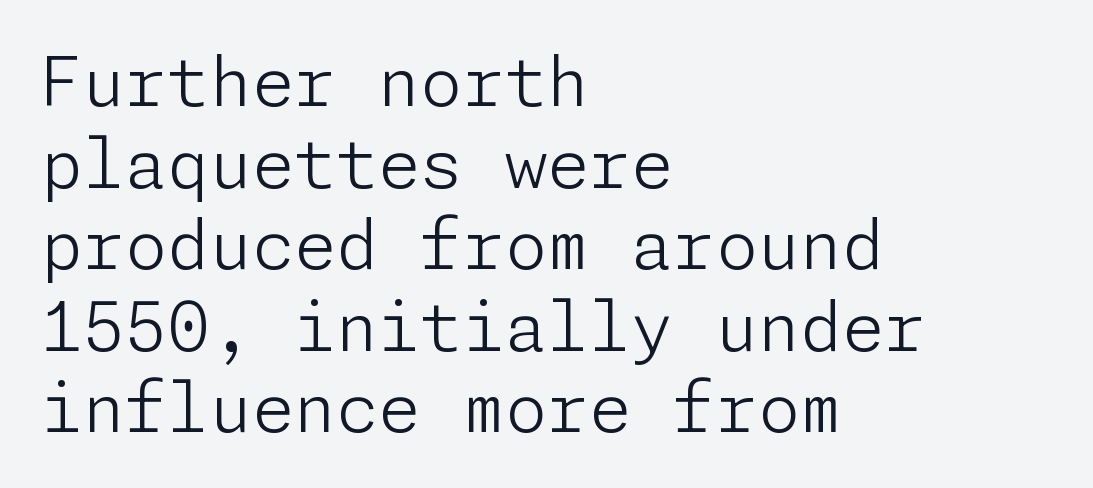
Q: Is the text bold? A: No.
Q: Is the text italic (slanted)? A: No, it is upright.
Q: Is the typeface a serif or a sans-serif typeface? A: Sans-serif.
Q: Is the text underlined? A: No.
Q: How is the paragraph aligned? A: Left-aligned.
Q: Is the spacing between letters normal or unusually wide? A: Normal.
Q: Width (condensed, normal, or wide)? A: Normal.
Q: Stroke contrast? A: Low.
Q: x-height? A: Medium.
